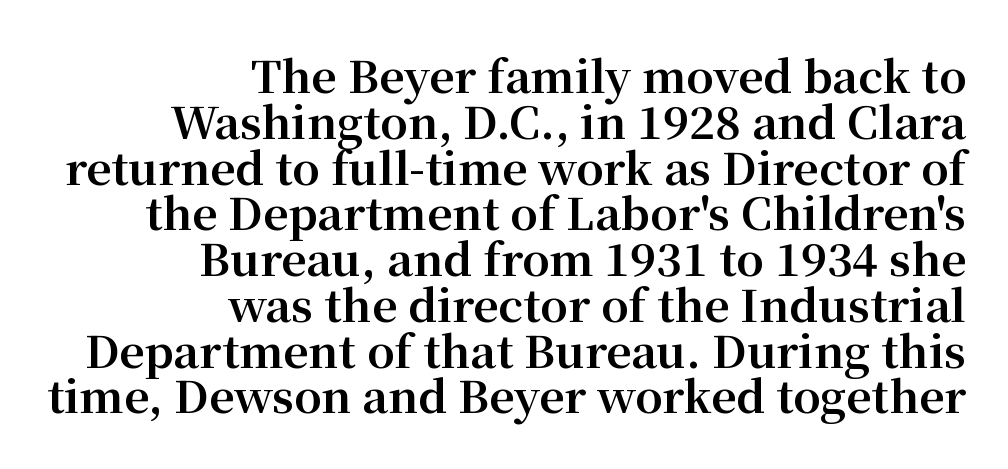
{"serif": "yes", "italic": "no", "bold": "yes", "weight": "bold", "width": "normal", "stroke_contrast": "medium", "x_height": "medium", "monospaced": "no", "underline": "no", "align": "right", "line_spacing": "tight", "line_spacing_ratio": 1.04, "letter_spacing": "normal", "letter_spacing_em": 0.0, "glyph_px": 44}
